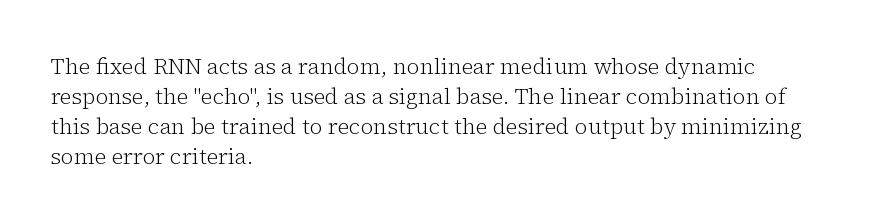
{"italic": "no", "bold": "no", "underline": "no", "align": "left", "line_spacing": "normal", "line_spacing_ratio": 1.36, "letter_spacing": "normal", "letter_spacing_em": 0.0, "glyph_px": 22}
